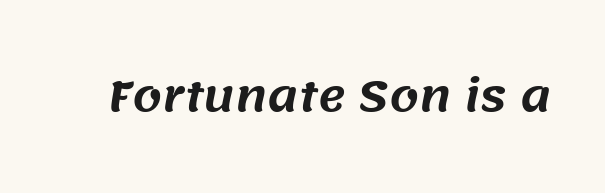
This sample has the flowing, uneven cadence of proportional lettering. The horizontal fit of the characters is conventional and even. Type without underlining. The passage shown is typeset with a sans-serif family.
